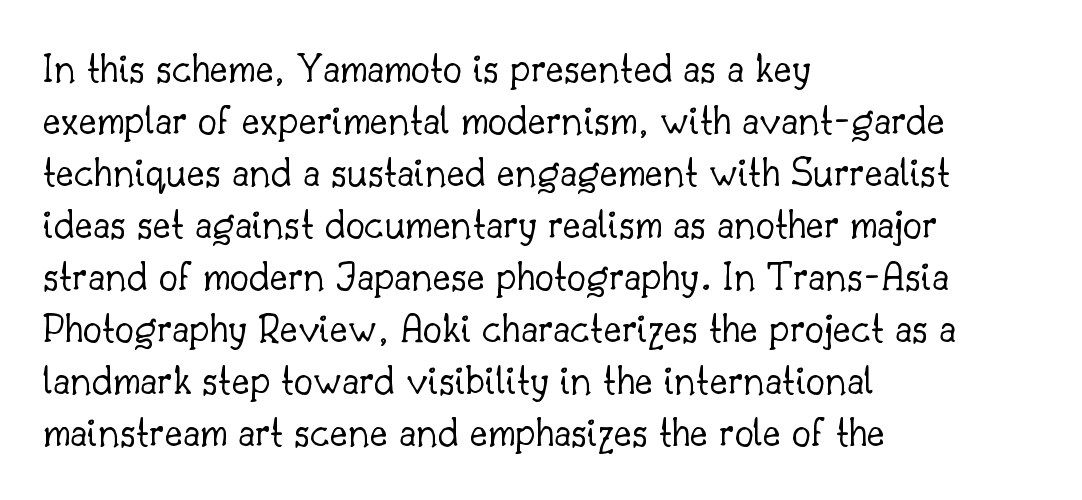
Q: Is the text bold? A: No.
Q: Is the text italic (slanted)? A: No, it is upright.
Q: Is the text underlined? A: No.
Q: How is the paragraph aligned? A: Left-aligned.
Q: Is the spacing between letters normal or unusually wide? A: Normal.
Q: Width (condensed, normal, or wide)? A: Normal.
Q: Stroke contrast? A: Low.
Q: x-height? A: Small.
Q: Monospaced? A: No.
